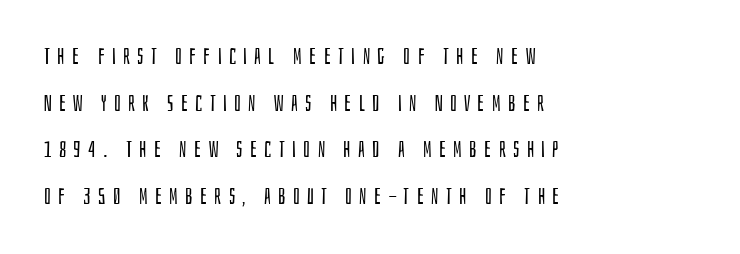
{"italic": "no", "bold": "no", "underline": "no", "align": "left", "line_spacing": "loose", "line_spacing_ratio": 2.12, "letter_spacing": "wide", "letter_spacing_em": 0.33, "glyph_px": 22}
